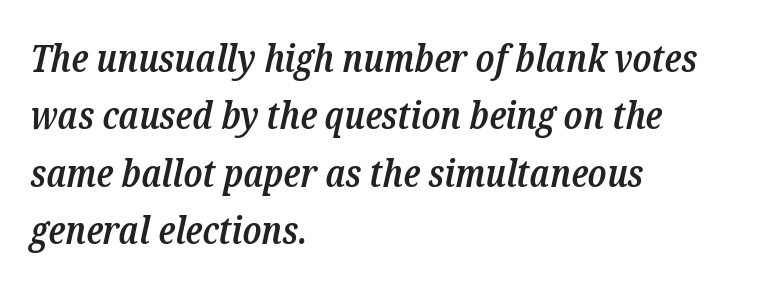
The face used here is proportionally spaced, like ordinary book or web type. The typography opts for an oblique posture over an upright one. Line beginnings align vertically; line endings do not. How heavy is the stroke? Medium-heavy — a semibold, shy of bold. The block of text has a typical density, with ordinary space between rows.
